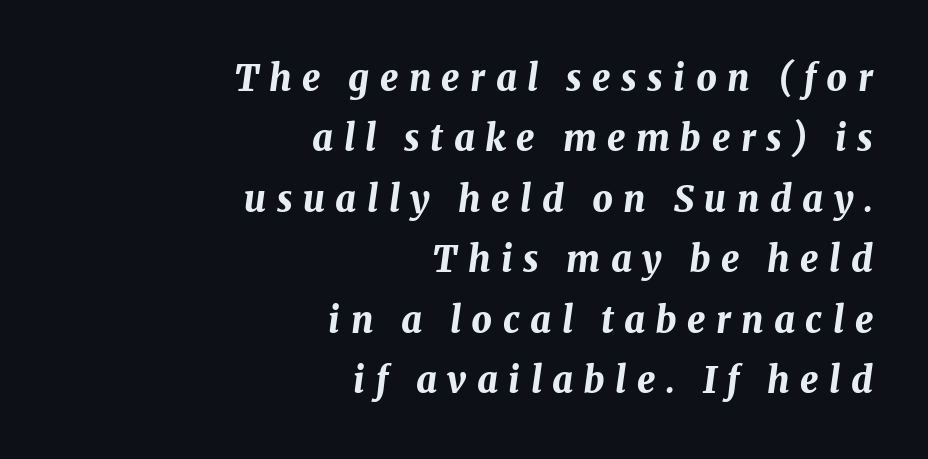
Emphasis-style slanted type is in use. Bold? Absolutely — the strokes are thick and heavy. Is the block centered? No — it sits flush against the right margin. Leading: standard. Is this a fixed-width face? No — the glyphs have proportional, varying widths.
